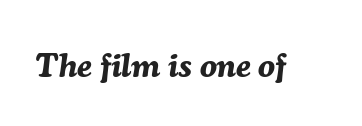
Look at the stroke-to-counter ratio: heavy, a bold. Lines of text with bare space underneath. What stands out about the letter spacing? Nothing — it is the standard amount. A typesetter would call this proportional, since set widths differ per character.
